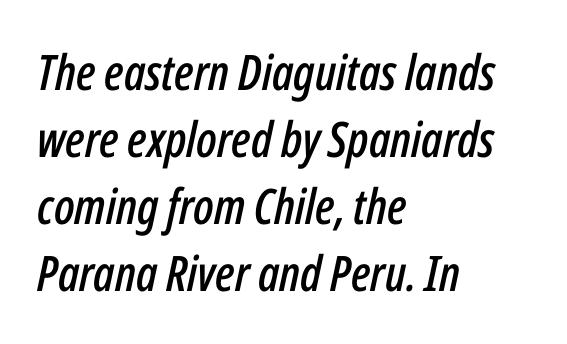
{"italic": "yes", "lean": "right", "slant_degrees": 12, "width": "condensed", "stroke_contrast": "low", "x_height": "medium", "monospaced": "no", "underline": "no", "align": "left", "line_spacing": "normal", "line_spacing_ratio": 1.37, "letter_spacing": "normal", "letter_spacing_em": 0.0, "glyph_px": 49}
